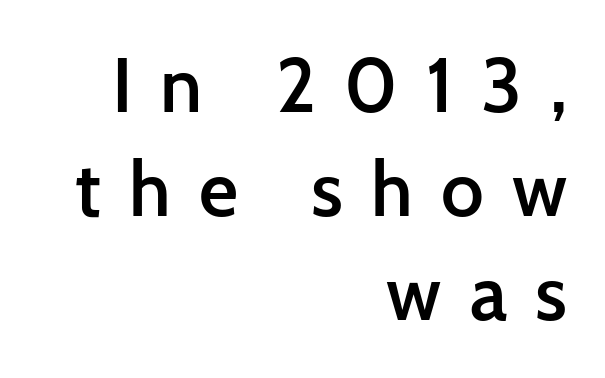
Q: Is the text bold? A: Semi-bold.
Q: Is the text italic (slanted)? A: No, it is upright.
Q: Is the typeface a serif or a sans-serif typeface? A: Sans-serif.
Q: Is the text underlined? A: No.
Q: How is the paragraph aligned? A: Right-aligned.
Q: Is the spacing between letters normal or unusually wide? A: Unusually wide.
Q: Is the spacing between lines tight, normal or loose? A: Normal.
Q: Width (condensed, normal, or wide)? A: Normal.
Q: Stroke contrast? A: Low.
Q: x-height? A: Medium.
Q: Monospaced? A: No.
